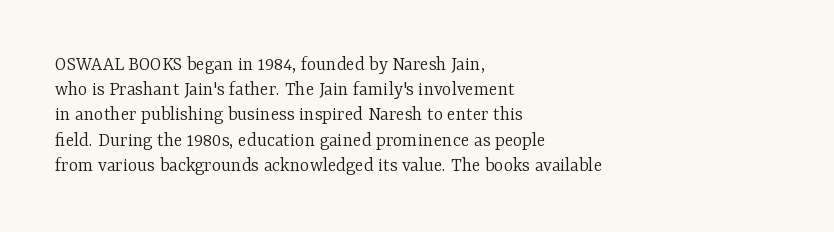
How would I describe the line gaps? Plain and ordinary. Stem width sits at or under what a default text font uses. Posture: straight, roman, zero tilt. Underlining? Definitely not there. How are the letters spaced? Ordinarily, with no added tracking. Alignment: flush left.
